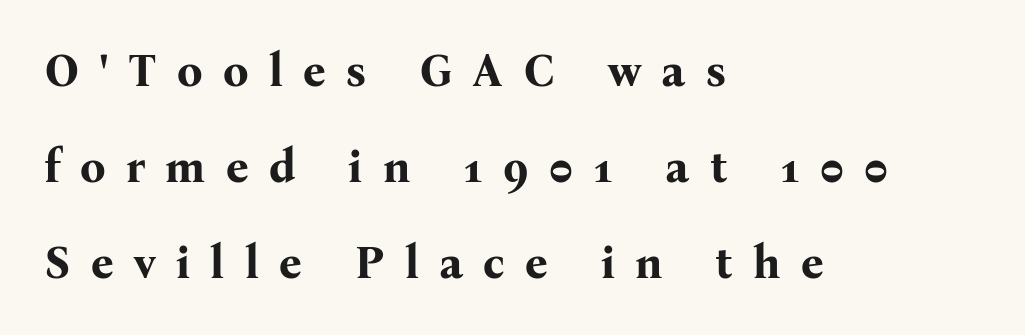
Q: Is the text bold? A: Yes.
Q: Is the text italic (slanted)? A: No, it is upright.
Q: Is the typeface a serif or a sans-serif typeface? A: Serif.
Q: Is the text underlined? A: No.
Q: How is the paragraph aligned? A: Left-aligned.
Q: Is the spacing between letters normal or unusually wide? A: Unusually wide.
Q: Is the spacing between lines tight, normal or loose? A: Loose.
Q: Width (condensed, normal, or wide)? A: Normal.
Q: Stroke contrast? A: Medium.
Q: x-height? A: Medium.
Q: Monospaced? A: No.
